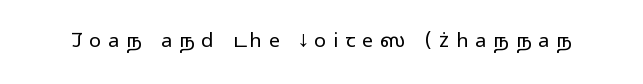
The image shows 20 px text type, upright; set unusually wide letter spacing (+0.34 em), not underlined.
